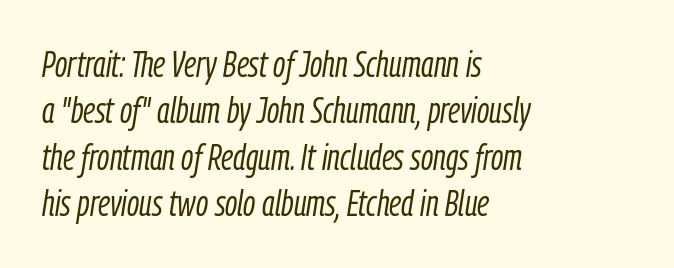
Q: Is the text bold? A: No.
Q: Is the text italic (slanted)? A: Yes, it leans right by about 9 degrees.
Q: Is the text underlined? A: No.
Q: How is the paragraph aligned? A: Left-aligned.
Q: Is the spacing between letters normal or unusually wide? A: Normal.
Q: Is the spacing between lines tight, normal or loose? A: Normal.
Q: Width (condensed, normal, or wide)? A: Condensed.
Q: Stroke contrast? A: Low.
Q: x-height? A: Medium.
Q: Monospaced? A: No.
